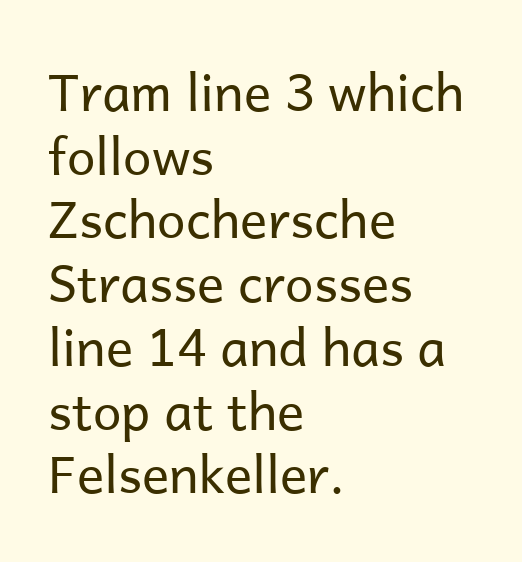
The image shows 51 px regular-weight sans-serif type, upright; set left-aligned, normal line spacing (1.25x), normal letter spacing, not underlined; low stroke contrast and a medium x-height.
